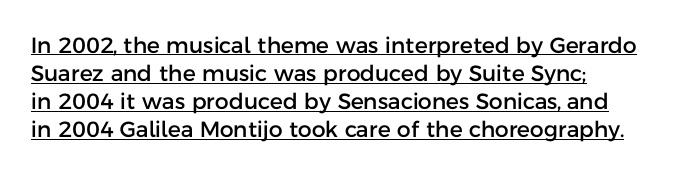
Somebody hit Ctrl+U on this one — the words are underlined. Style check: upright. Does the leading feel generous? No, just average. These lines keep a tight, regular rhythm from letter to letter.
